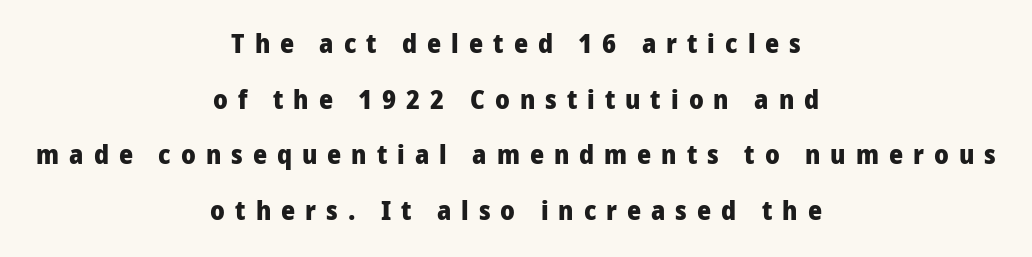
Q: Is the text bold? A: Yes.
Q: Is the text italic (slanted)? A: No, it is upright.
Q: Is the text underlined? A: No.
Q: How is the paragraph aligned? A: Centered.
Q: Is the spacing between letters normal or unusually wide? A: Unusually wide.
Q: Is the spacing between lines tight, normal or loose? A: Loose.
